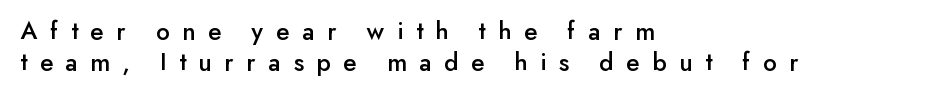
Descenders hang freely into open space. The typesetter chose a ragged-right arrangement here. Italic: no, the glyphs are upright roman. Short note: letters widely spaced.
